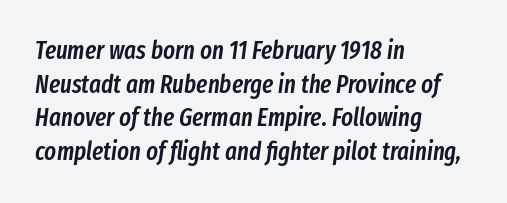
These lines are set flush left with a ragged right edge. Look at the stroke-to-counter ratio: somewhat heavy, a semibold. Style check: oblique. The space directly below the letters is spotless.
